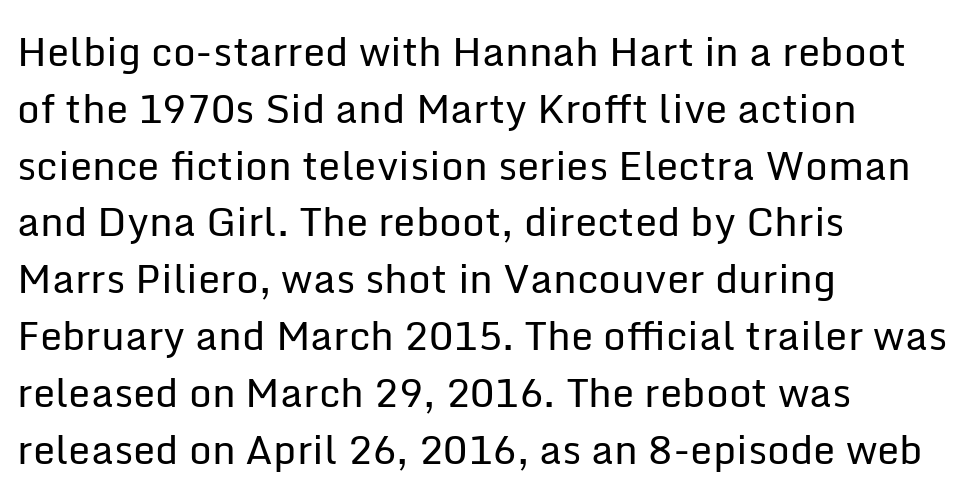
The image shows 40 px regular-weight sans-serif type, upright; set left-aligned, normal line spacing (1.42x), normal letter spacing, not underlined; low stroke contrast and a medium x-height.
